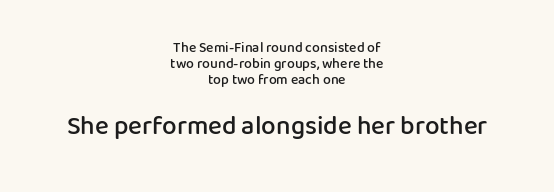
Quick note: underline off. Italic: no, the glyphs are upright roman. Letter spacing: default. The passage shown begins with its smaller block and ends with its larger one. Which margin do the lines hug? Neither — every line sits in the middle.
